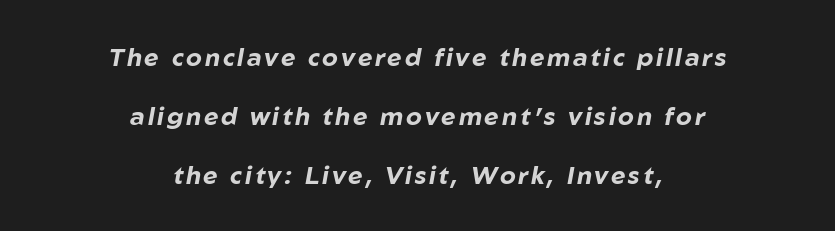
The image shows 25 px bold type, italic (leaning right); set centered, loose line spacing (2.37x), not underlined.
